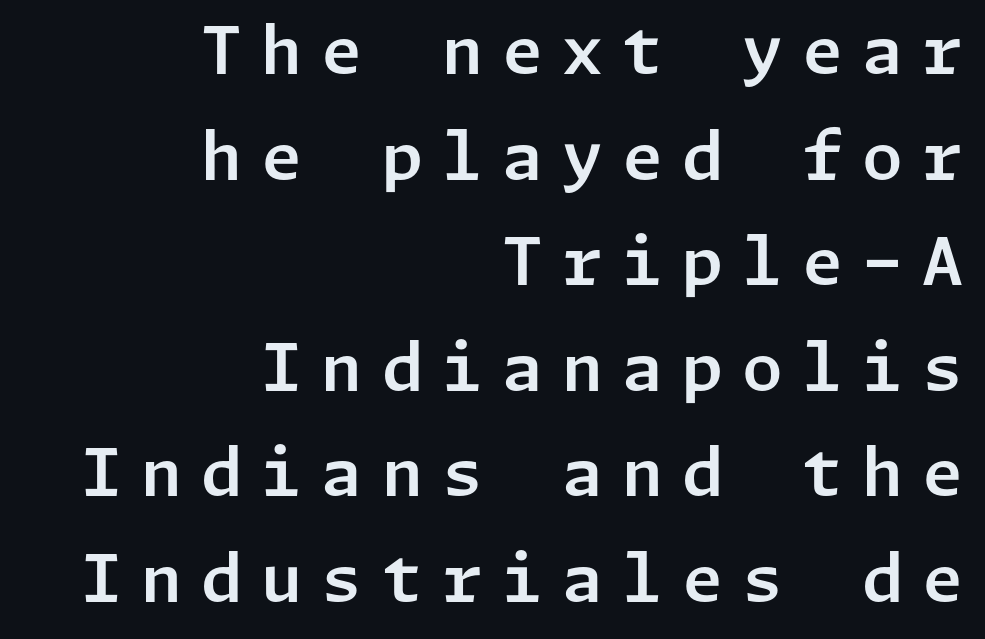
The image shows 66 px sans-serif type, upright; set right-aligned, normal line spacing (1.6x), unusually wide letter spacing (+0.29 em), not underlined; low stroke contrast and a medium x-height.
